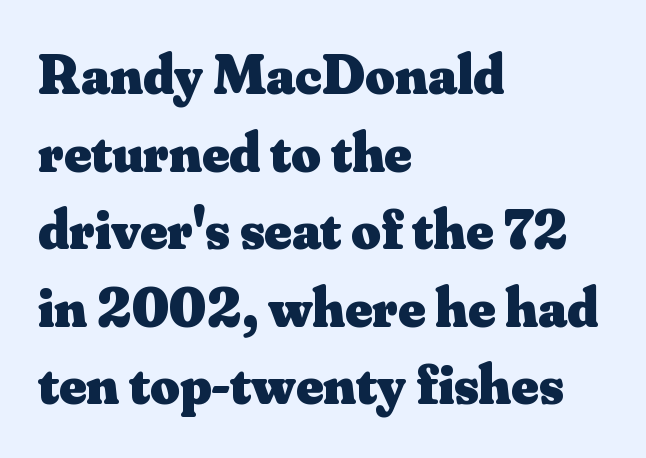
{"serif": "yes", "italic": "no", "bold": "yes", "weight": "heavy", "width": "normal", "stroke_contrast": "medium", "x_height": "small", "monospaced": "no", "underline": "no", "align": "left", "line_spacing": "normal", "line_spacing_ratio": 1.36, "letter_spacing": "normal", "letter_spacing_em": 0.0, "glyph_px": 57}
